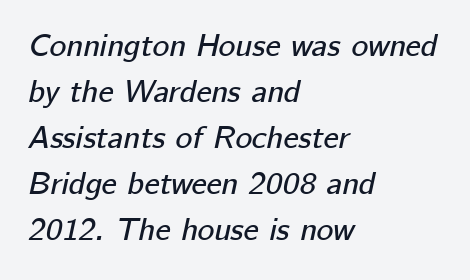
The image shows 32 px text type, italic (leaning right); set left-aligned, normal line spacing (1.44x), normal letter spacing, not underlined; low stroke contrast and a medium x-height.
